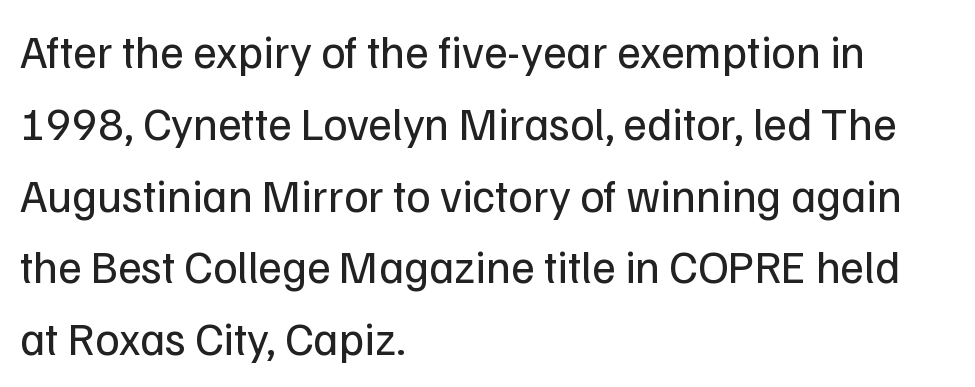
{"serif": "no", "italic": "no", "bold": "no", "weight": "regular", "width": "normal", "stroke_contrast": "low", "x_height": "medium", "monospaced": "no", "underline": "no", "align": "left", "line_spacing": "normal", "line_spacing_ratio": 1.56, "letter_spacing": "normal", "letter_spacing_em": 0.0, "glyph_px": 46}
